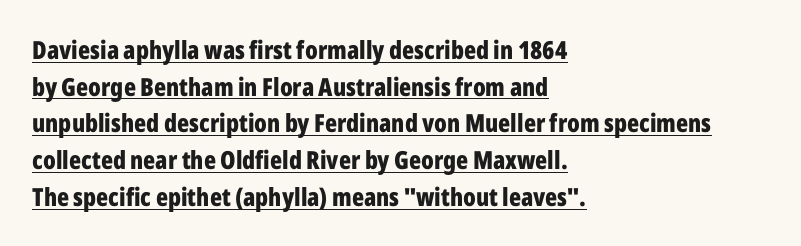
Caption: lettering with a line underneath. Alignment: flush left. In terms of leading, this rendering sits right in the middle. Students, note that the glyphs here touch the page at normal intervals. You'd pick this weight for a headline — it's a proper bold.
